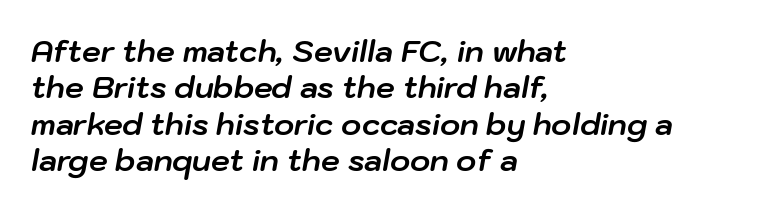
Q: Is the text bold? A: Yes.
Q: Is the text italic (slanted)? A: Yes, it leans right by about 10 degrees.
Q: Is the text underlined? A: No.
Q: How is the paragraph aligned? A: Left-aligned.
Q: Is the spacing between letters normal or unusually wide? A: Normal.
Q: Width (condensed, normal, or wide)? A: Normal.
Q: Stroke contrast? A: Low.
Q: x-height? A: Medium.
Q: Monospaced? A: No.
